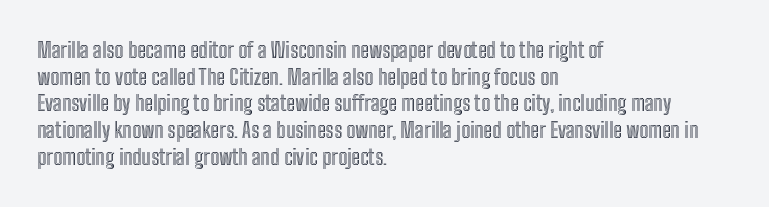
Successive baselines arrive at the customary interval. The space directly below the letters is spotless. The face used here is rendered with its standard letterfit. The rendering anchors every line to the left-hand side.
